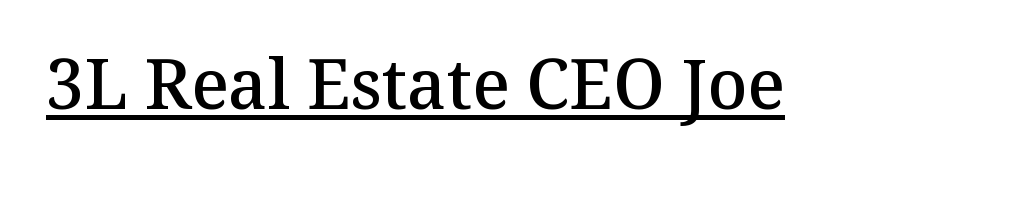
{"serif": "yes", "italic": "no", "bold": "semi", "weight": "semibold", "width": "normal", "stroke_contrast": "medium", "x_height": "medium", "monospaced": "no", "underline": "yes", "letter_spacing": "normal", "letter_spacing_em": 0.0, "glyph_px": 69}
